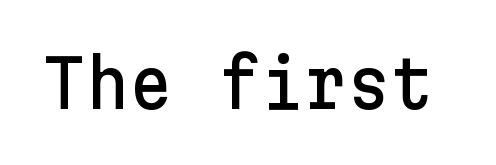
{"serif": "no", "italic": "no", "width": "normal", "stroke_contrast": "low", "x_height": "medium", "underline": "no", "letter_spacing": "normal", "letter_spacing_em": 0.0, "glyph_px": 67}
